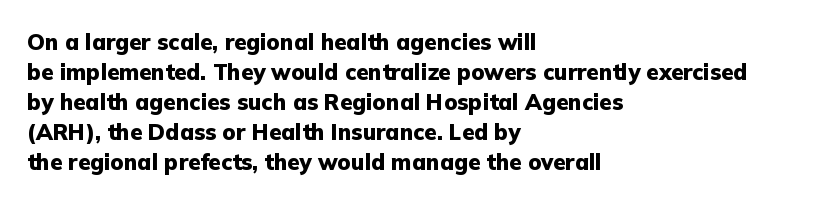
Italic: no, the glyphs are upright roman. Standard letterfit; no display-style spreading of the glyphs. Glance below the letters and you will spot only blank space. Its strokes are broad and dark, the hallmark of bold type.
